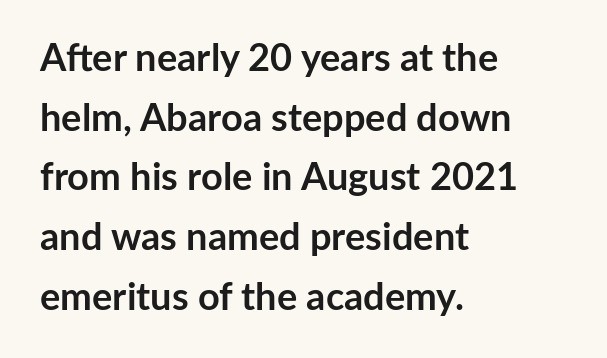
Q: Is the text bold? A: Yes.
Q: Is the text italic (slanted)? A: No, it is upright.
Q: Is the typeface a serif or a sans-serif typeface? A: Sans-serif.
Q: Is the text underlined? A: No.
Q: How is the paragraph aligned? A: Left-aligned.
Q: Is the spacing between letters normal or unusually wide? A: Normal.
Q: Is the spacing between lines tight, normal or loose? A: Normal.
Q: Width (condensed, normal, or wide)? A: Normal.
Q: Stroke contrast? A: Low.
Q: x-height? A: Medium.
Q: Monospaced? A: No.
